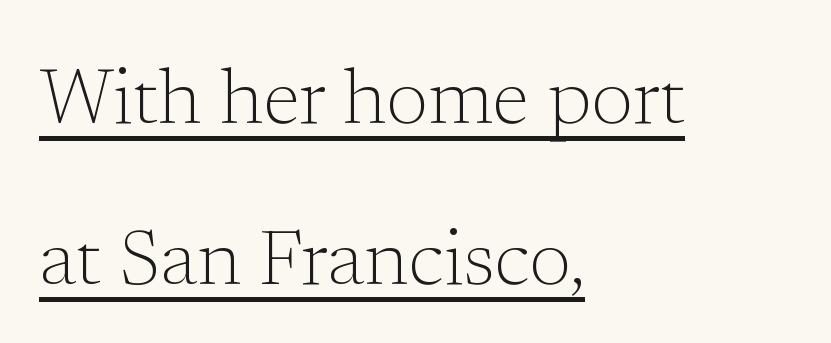
The image shows 77 px light serif type, upright; set left-aligned, loose line spacing (2.09x), normal letter spacing, underlined; low stroke contrast and a medium x-height.
